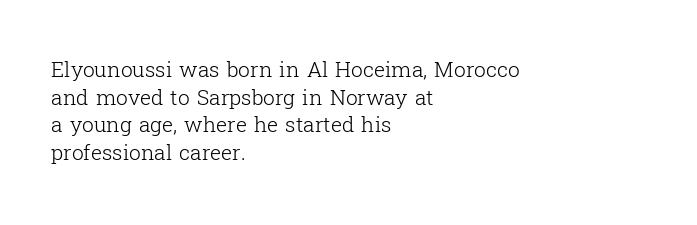
Every stem runs plumb, perpendicular to the baseline. Leftover space on each line is placed entirely after the last word. Check the space under the baseline: it is left empty. This reads as an unemphasized weight, regular at the heaviest. Caption: standard tracking, unaltered.
